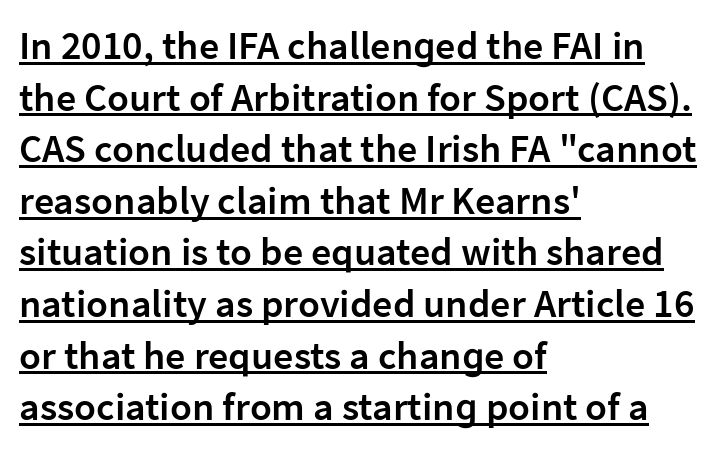
Q: Is the text bold? A: Semi-bold.
Q: Is the text italic (slanted)? A: No, it is upright.
Q: Is the typeface a serif or a sans-serif typeface? A: Sans-serif.
Q: Is the text underlined? A: Yes.
Q: How is the paragraph aligned? A: Left-aligned.
Q: Is the spacing between letters normal or unusually wide? A: Normal.
Q: Is the spacing between lines tight, normal or loose? A: Normal.
Q: Width (condensed, normal, or wide)? A: Normal.
Q: Stroke contrast? A: Low.
Q: x-height? A: Medium.
Q: Monospaced? A: No.
